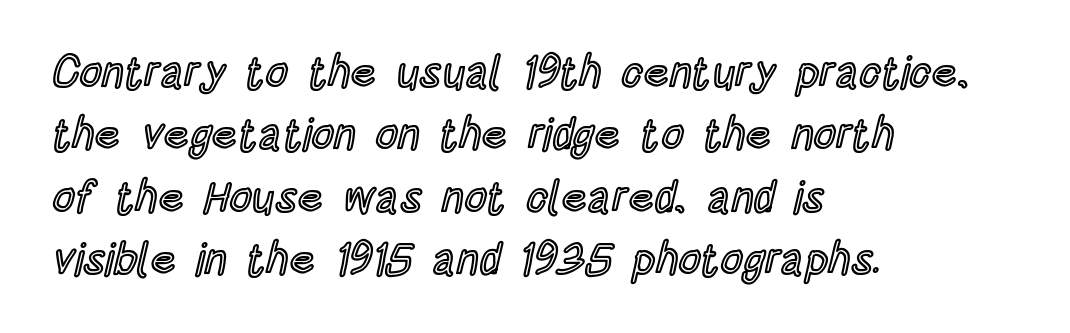
Q: Is the text italic (slanted)? A: Yes.
Q: Is the text underlined? A: No.
Q: How is the paragraph aligned? A: Left-aligned.
Q: Is the spacing between letters normal or unusually wide? A: Normal.
Q: Is the spacing between lines tight, normal or loose? A: Normal.
Q: Width (condensed, normal, or wide)? A: Condensed.
Q: x-height? A: Large.
Q: Monospaced? A: No.
